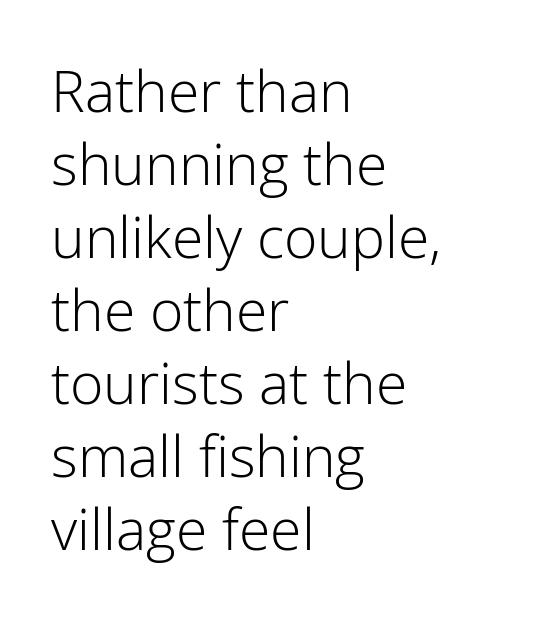
{"serif": "no", "italic": "no", "bold": "no", "weight": "light", "width": "normal", "stroke_contrast": "low", "x_height": "medium", "monospaced": "no", "underline": "no", "align": "left", "line_spacing": "normal", "line_spacing_ratio": 1.28, "letter_spacing": "normal", "letter_spacing_em": 0.0, "glyph_px": 57}
